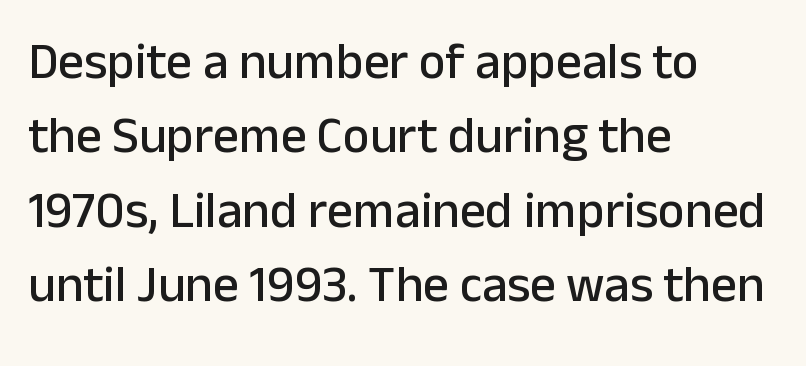
{"serif": "no", "italic": "no", "width": "normal", "stroke_contrast": "low", "x_height": "medium", "monospaced": "no", "underline": "no", "align": "left", "line_spacing": "normal", "line_spacing_ratio": 1.46, "letter_spacing": "normal", "letter_spacing_em": 0.0, "glyph_px": 51}
